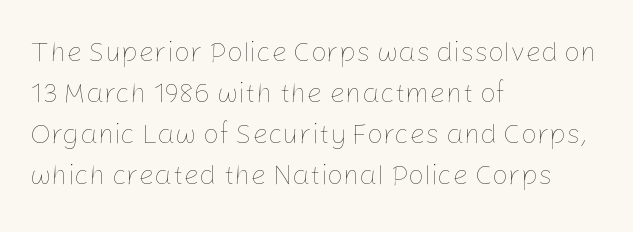
The image shows 28 px thin type, upright; set left-aligned, normal line spacing (1.47x), normal letter spacing, not underlined; low stroke contrast and a medium x-height.
